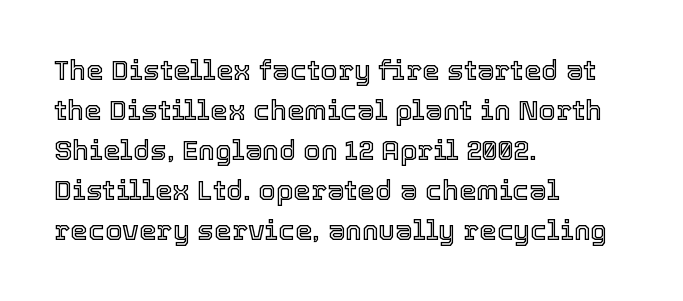
Q: Is the text italic (slanted)? A: No, it is upright.
Q: Is the text underlined? A: No.
Q: How is the paragraph aligned? A: Left-aligned.
Q: Is the spacing between letters normal or unusually wide? A: Normal.
Q: Is the spacing between lines tight, normal or loose? A: Normal.
Q: Width (condensed, normal, or wide)? A: Normal.
Q: x-height? A: Medium.
Q: Monospaced? A: No.
